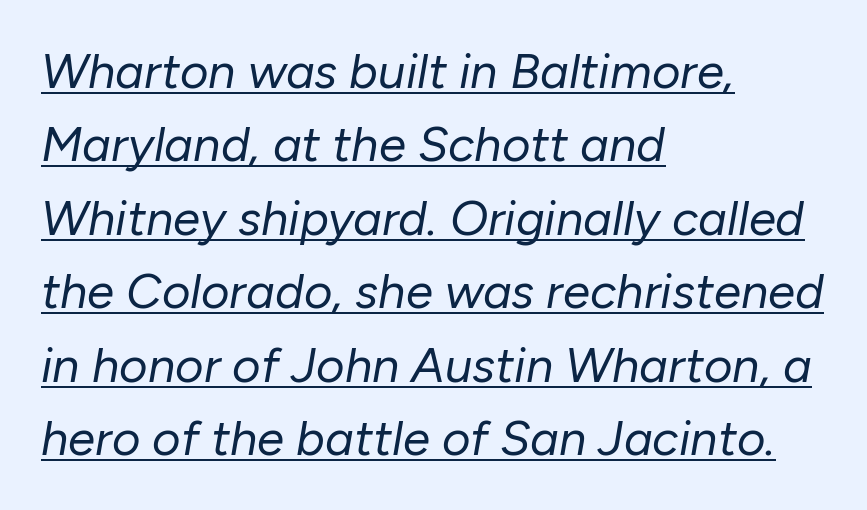
How would I describe the line gaps? Plain and ordinary. In CSS terms this would be text-align: left. The specimen reads as italic at a glance. Does extra space separate the letters? No, they use regular spacing.
